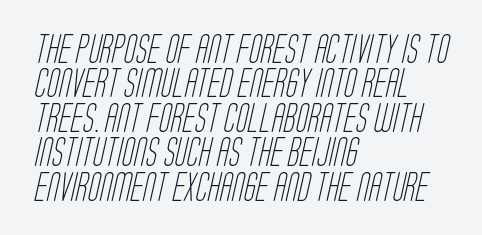
You can tell from the bare stems that sans-serif type was used. Character widths vary here, with narrow letters taking less room than wide ones. Just letters on the line, the space beneath them empty. A light-to-regular cut is what we see here.
